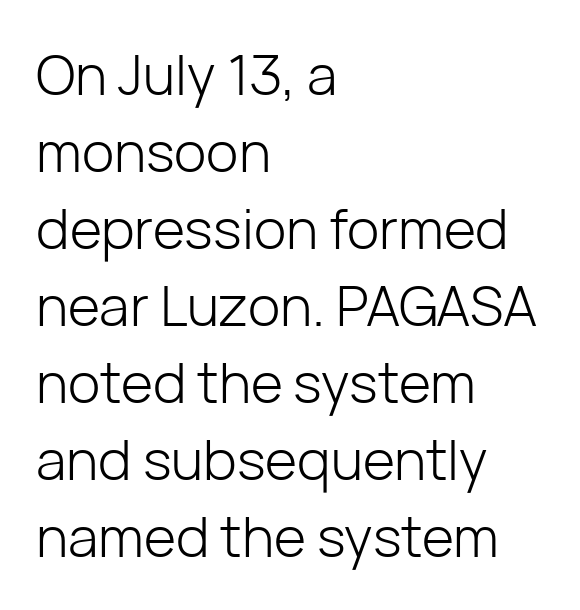
Q: Is the text bold? A: No.
Q: Is the text italic (slanted)? A: No, it is upright.
Q: Is the typeface a serif or a sans-serif typeface? A: Sans-serif.
Q: Is the text underlined? A: No.
Q: How is the paragraph aligned? A: Left-aligned.
Q: Is the spacing between letters normal or unusually wide? A: Normal.
Q: Is the spacing between lines tight, normal or loose? A: Normal.
Q: Width (condensed, normal, or wide)? A: Normal.
Q: Stroke contrast? A: Low.
Q: x-height? A: Medium.
Q: Monospaced? A: No.
